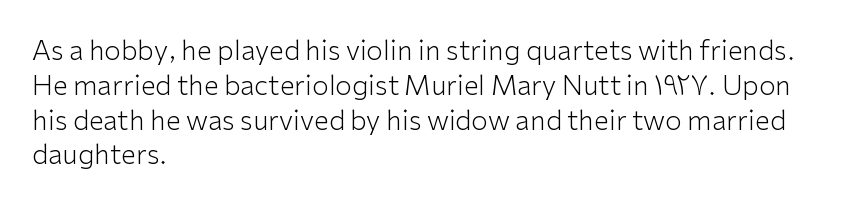
{"italic": "no", "bold": "no", "underline": "no", "align": "left", "line_spacing": "normal", "line_spacing_ratio": 1.29, "letter_spacing": "normal", "letter_spacing_em": 0.0, "glyph_px": 27}
